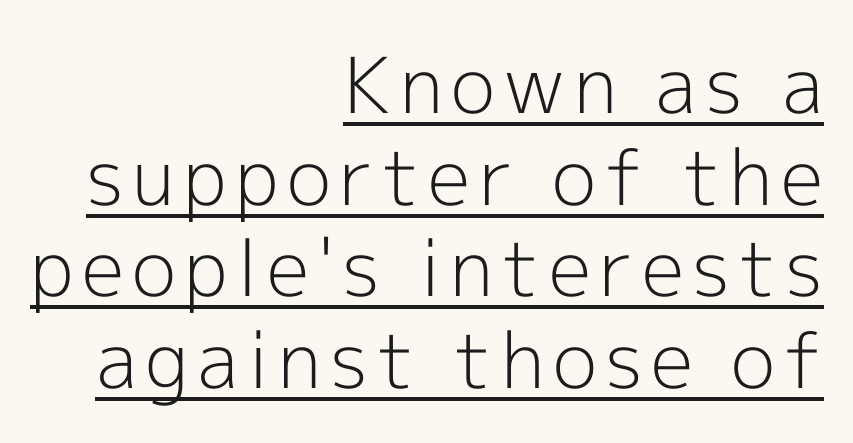
{"serif": "no", "italic": "no", "bold": "no", "weight": "light", "width": "normal", "x_height": "medium", "monospaced": "no", "underline": "yes", "align": "right", "line_spacing_ratio": 1.19, "glyph_px": 77}
